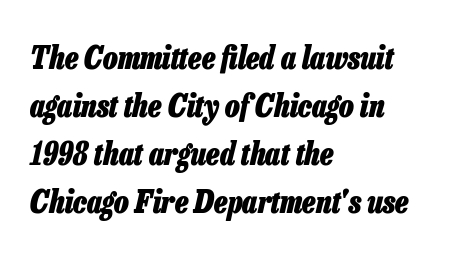
The image shows 31 px heavy, condensed type, italic (leaning right); set left-aligned, normal line spacing (1.55x), normal letter spacing, not underlined; low stroke contrast and a medium x-height.
